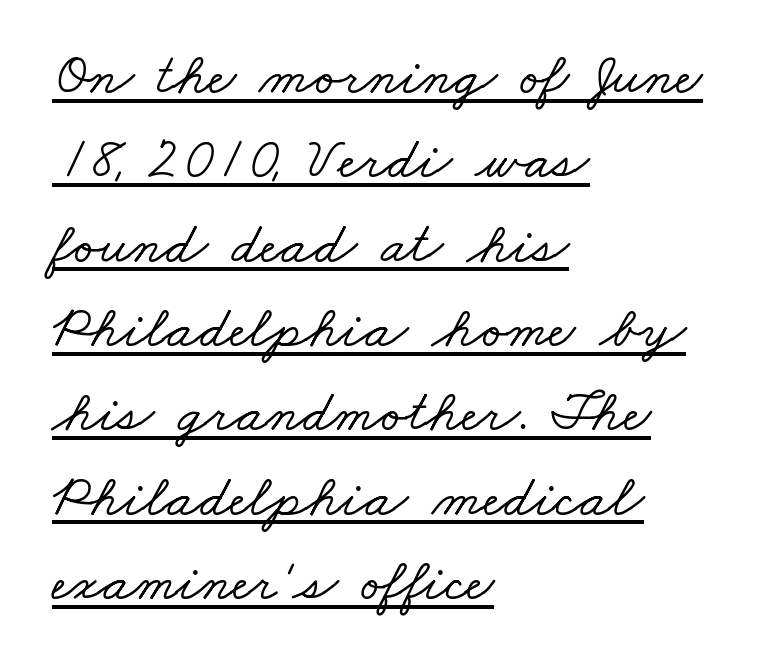
The image shows 59 px wide serif type; set left-aligned, normal line spacing (1.43x), normal letter spacing, underlined; low stroke contrast and a small x-height.
